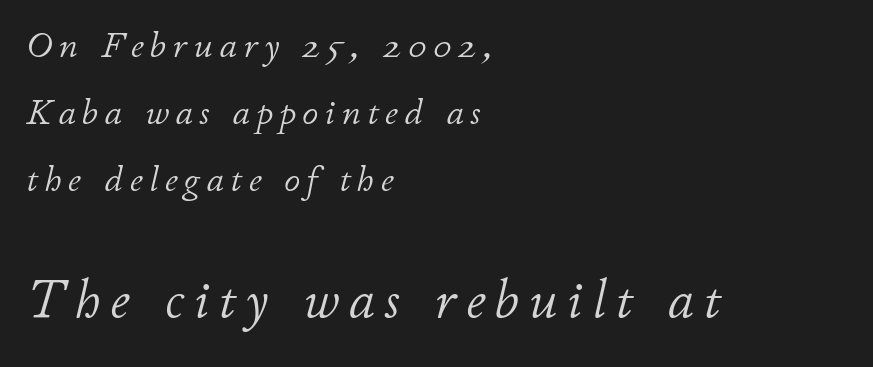
Q: Is the text bold? A: No.
Q: Is the text italic (slanted)? A: Yes, it leans right by about 11 degrees.
Q: Is the text underlined? A: No.
Q: How is the paragraph aligned? A: Left-aligned.
Q: Which block of text is set in a larger size, the first (top) or the second (bottom)? A: The second (bottom) one.
Q: Width (condensed, normal, or wide)? A: Normal.
Q: Stroke contrast? A: Low.
Q: x-height? A: Small.
Q: Monospaced? A: No.
